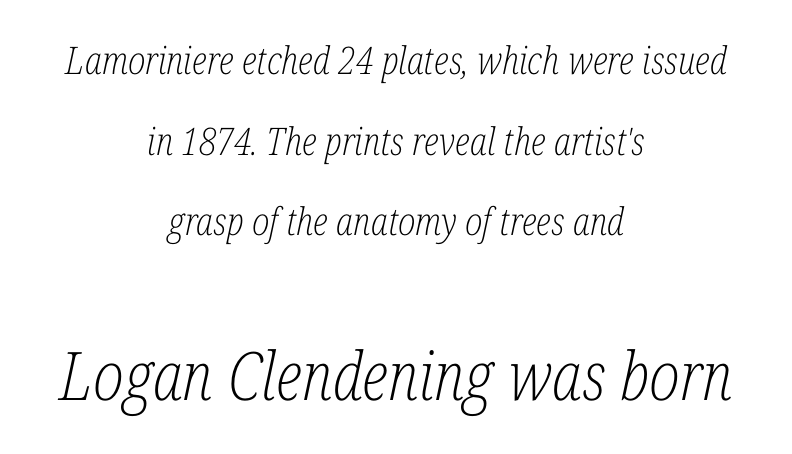
The image shows 67 px light, condensed serif type, italic (leaning right); set centered, loose line spacing (2.12x), normal letter spacing, not underlined; the second (bottom) block is 1.76x larger; low stroke contrast and a medium x-height.
